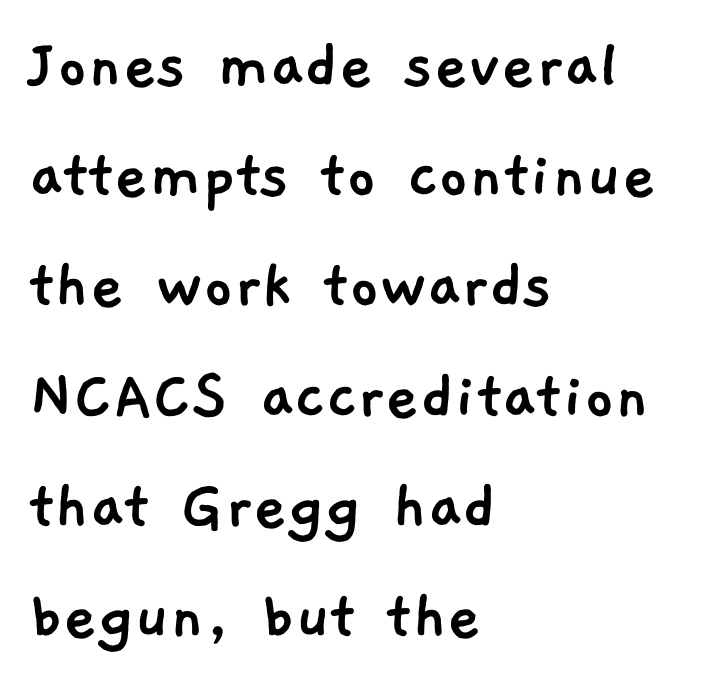
The image shows 73 px sans-serif type; set left-aligned, normal line spacing (1.51x), normal letter spacing, not underlined; low stroke contrast and a medium x-height.
